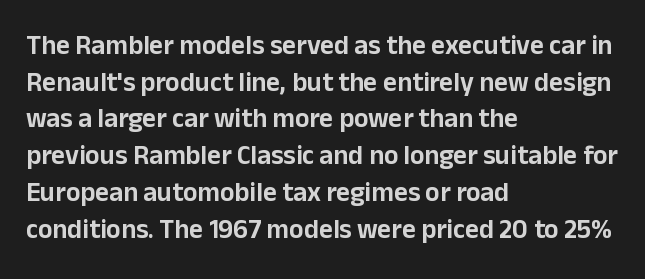
{"italic": "no", "underline": "no", "align": "left", "line_spacing": "normal", "line_spacing_ratio": 1.36, "letter_spacing": "normal", "letter_spacing_em": 0.0, "glyph_px": 27}
